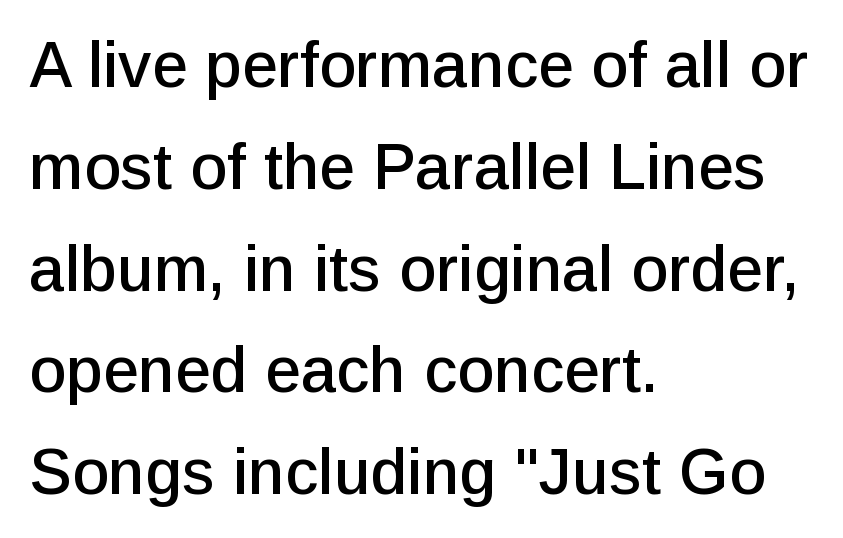
{"serif": "no", "italic": "no", "width": "normal", "stroke_contrast": "low", "x_height": "medium", "monospaced": "no", "underline": "no", "align": "left", "line_spacing": "normal", "line_spacing_ratio": 1.59, "letter_spacing": "normal", "letter_spacing_em": 0.0, "glyph_px": 64}
